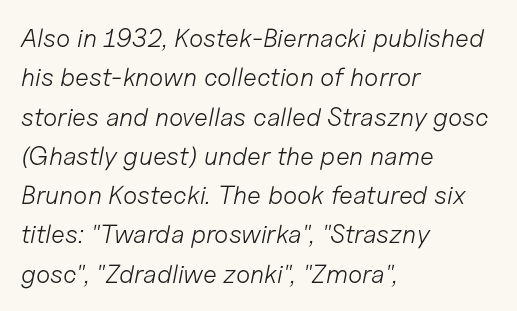
Q: Is the text bold? A: No.
Q: Is the text italic (slanted)? A: Yes, it leans right by about 11 degrees.
Q: Is the text underlined? A: No.
Q: How is the paragraph aligned? A: Left-aligned.
Q: Is the spacing between letters normal or unusually wide? A: Normal.
Q: Is the spacing between lines tight, normal or loose? A: Normal.
